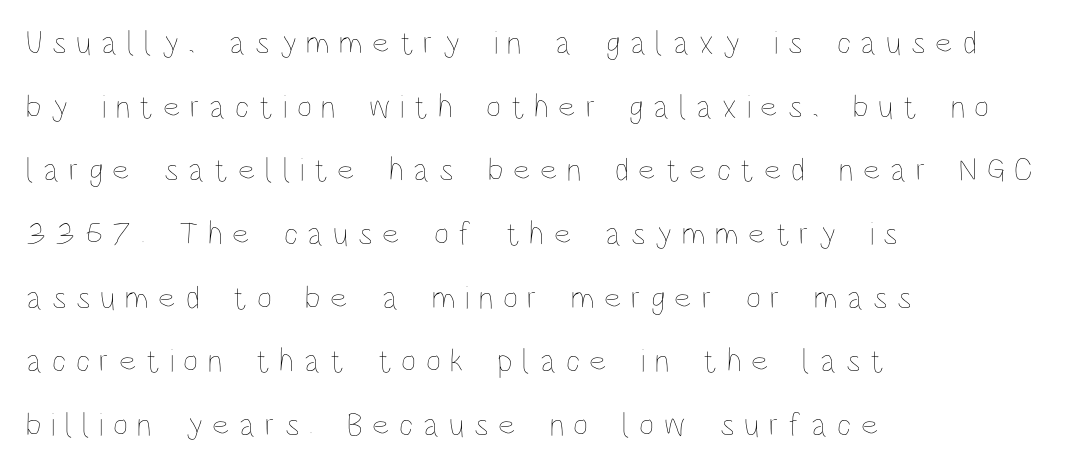
The image shows 33 px thin, condensed type, upright; set left-aligned, loose line spacing (1.93x), unusually wide letter spacing (+0.29 em), not underlined; low stroke contrast and a large x-height.
